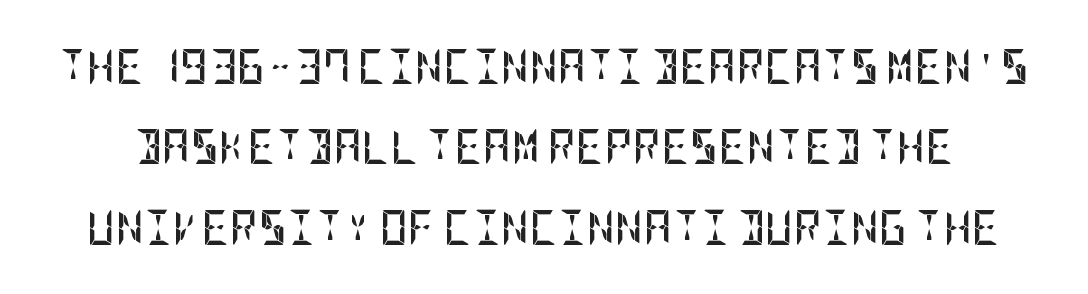
Chunky letters — that's bold for sure. Regarding serifs, this sample does without them. It's the straight-up-and-down kind of type. Summary of vertical rhythm: relaxed, with wide interline spacing.
